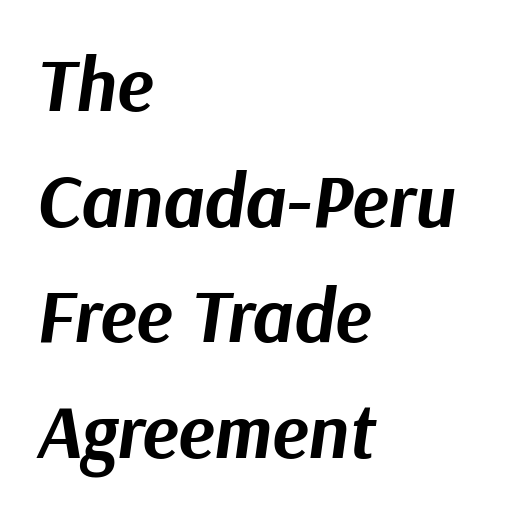
The rendering anchors every line to the left-hand side. Summary of vertical rhythm: regular, with standard interline spacing. The font's italic variant was chosen for this text. Think of a printed novel: that variable character pitch is what you see here. Pretty heavy lettering here — definitely bold.
